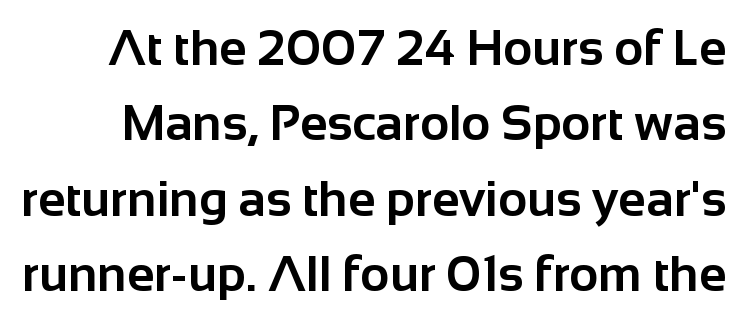
The image shows 50 px bold sans-serif type, upright; set normal line spacing (1.51x), normal letter spacing, not underlined; low stroke contrast and a medium x-height.
